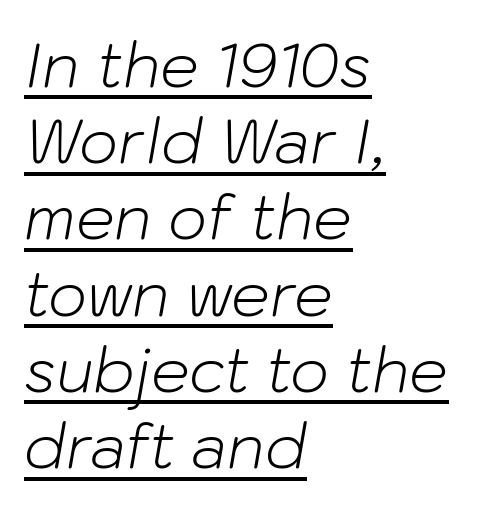
{"italic": "yes", "lean": "right", "slant_degrees": 10, "bold": "no", "weight": "light", "width": "normal", "stroke_contrast": "low", "x_height": "medium", "monospaced": "no", "underline": "yes", "align": "left", "line_spacing": "normal", "line_spacing_ratio": 1.25, "letter_spacing": "normal", "letter_spacing_em": 0.0, "glyph_px": 61}
